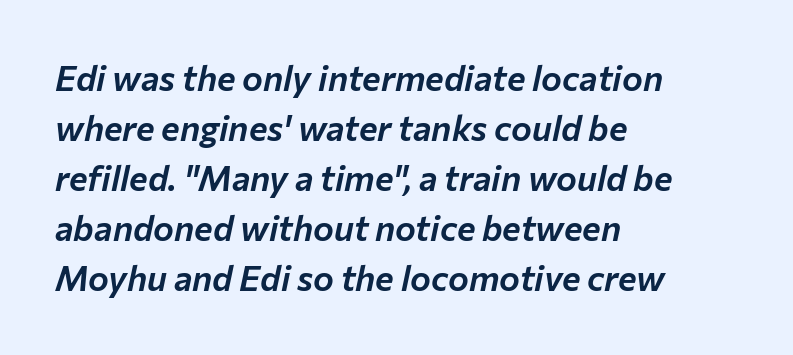
{"italic": "yes", "lean": "right", "slant_degrees": 12, "width": "normal", "stroke_contrast": "low", "x_height": "medium", "monospaced": "no", "underline": "no", "align": "left", "line_spacing": "normal", "line_spacing_ratio": 1.43, "letter_spacing": "normal", "letter_spacing_em": 0.0, "glyph_px": 35}
